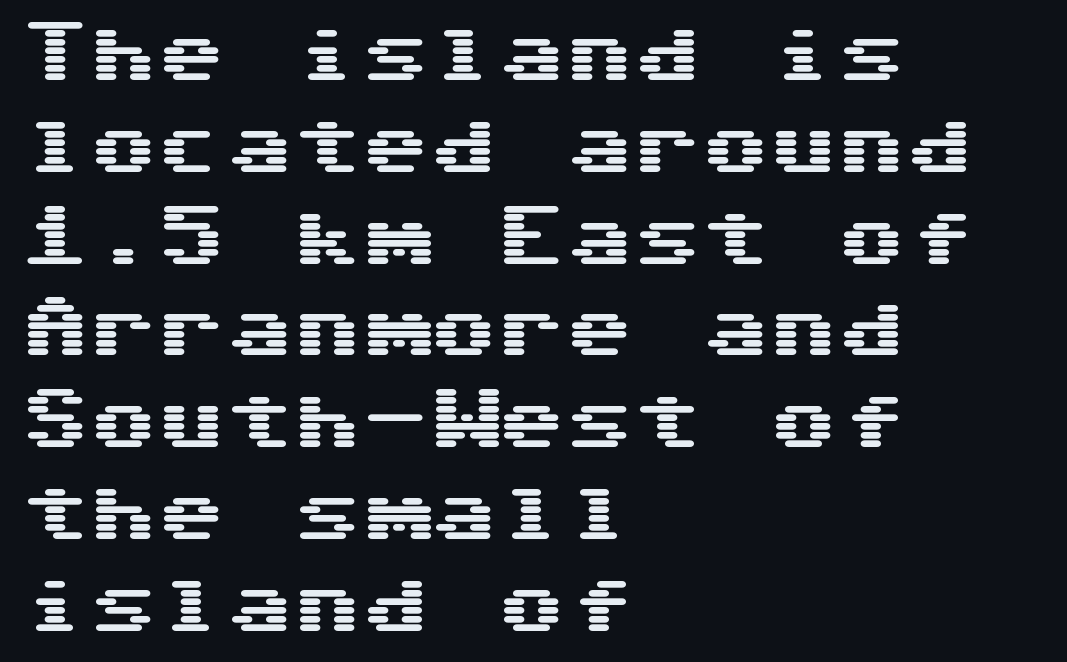
Q: Is the text italic (slanted)? A: No, it is upright.
Q: Is the typeface a serif or a sans-serif typeface? A: Sans-serif.
Q: Is the text underlined? A: No.
Q: How is the paragraph aligned? A: Left-aligned.
Q: Is the spacing between letters normal or unusually wide? A: Normal.
Q: Is the spacing between lines tight, normal or loose? A: Normal.
Q: Width (condensed, normal, or wide)? A: Wide.
Q: Stroke contrast? A: Medium.
Q: x-height? A: Medium.
